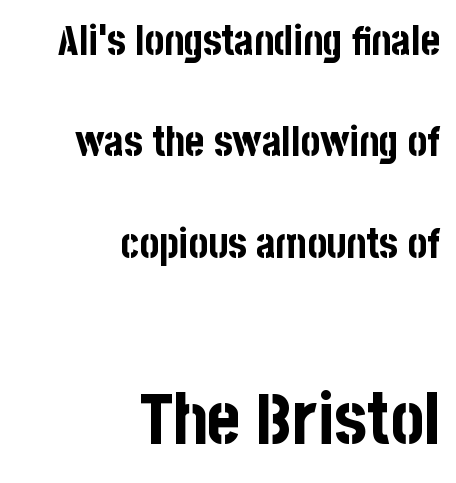
{"serif": "no", "italic": "no", "bold": "yes", "weight": "bold", "width": "condensed", "stroke_contrast": "low", "x_height": "large", "monospaced": "no", "underline": "no", "align": "right", "line_spacing": "loose", "line_spacing_ratio": 2.47, "letter_spacing": "normal", "letter_spacing_em": 0.0, "larger_block": "second", "size_ratio": 1.73, "glyph_px": 71}
